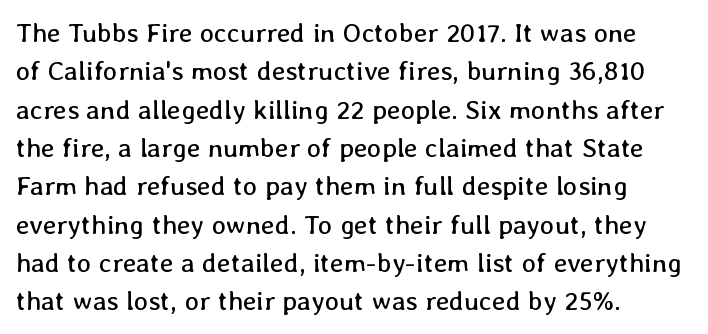
The image shows 27 px text type, upright; set left-aligned, normal line spacing (1.42x), normal letter spacing, not underlined.
